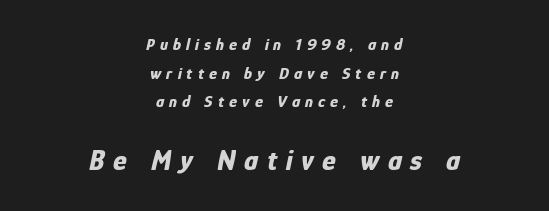
The image shows 29 px bold, condensed type, italic (leaning right); set centered, normal line spacing (1.68x), unusually wide letter spacing (+0.3 em), not underlined; the second (bottom) block is 1.71x larger; low stroke contrast and a medium x-height.
